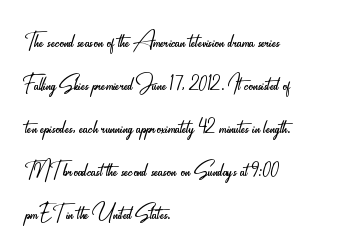
Q: Is the text bold? A: No.
Q: Is the text italic (slanted)? A: Yes.
Q: Is the typeface a serif or a sans-serif typeface? A: Sans-serif.
Q: Is the text underlined? A: No.
Q: How is the paragraph aligned? A: Left-aligned.
Q: Is the spacing between letters normal or unusually wide? A: Normal.
Q: Is the spacing between lines tight, normal or loose? A: Normal.
Q: Width (condensed, normal, or wide)? A: Condensed.
Q: Stroke contrast? A: Low.
Q: x-height? A: Small.
Q: Monospaced? A: No.
